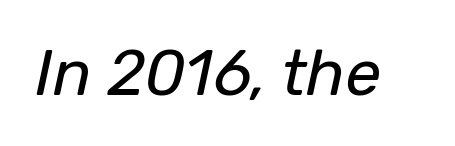
The rendering uses natural spacing where letterforms have individual widths. The typeface has the unassuming heft of standard copy or less. What stands out about the letter spacing? Nothing — it is the standard amount. Tall strokes in this sample are angled rather than plumb.
